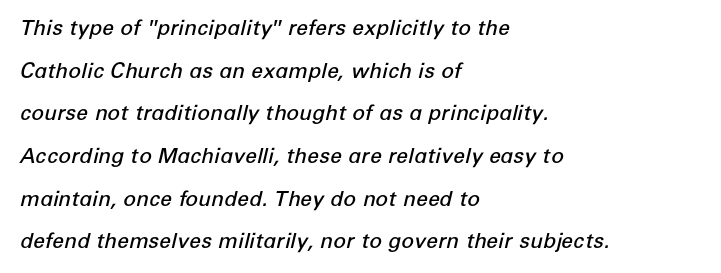
The image shows 21 px text type, italic (leaning right); set left-aligned, loose line spacing (2.03x), normal letter spacing, not underlined.
